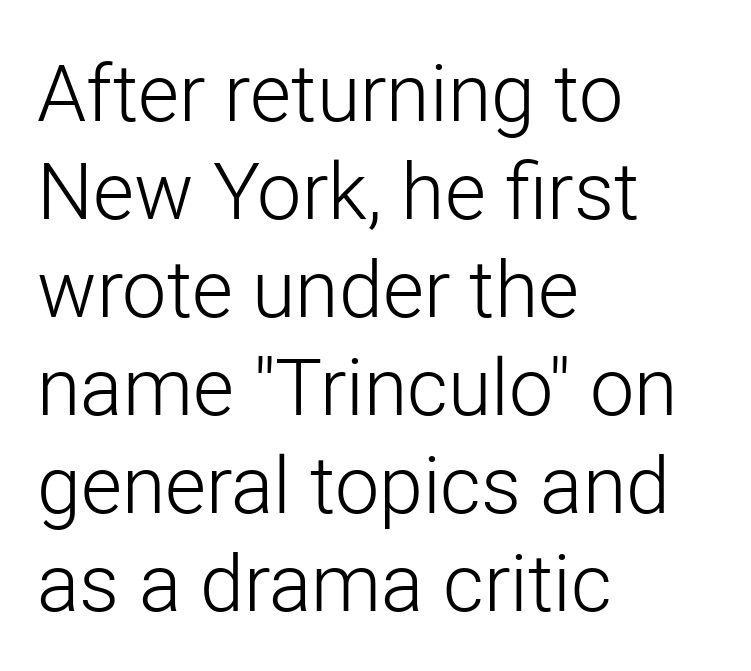
Q: Is the text bold? A: No.
Q: Is the text italic (slanted)? A: No, it is upright.
Q: Is the typeface a serif or a sans-serif typeface? A: Sans-serif.
Q: Is the text underlined? A: No.
Q: How is the paragraph aligned? A: Left-aligned.
Q: Is the spacing between letters normal or unusually wide? A: Normal.
Q: Width (condensed, normal, or wide)? A: Normal.
Q: Stroke contrast? A: Low.
Q: x-height? A: Medium.
Q: Monospaced? A: No.
